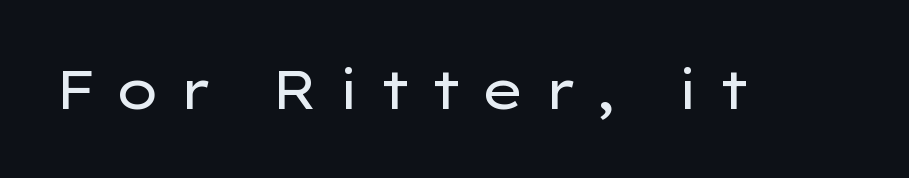
Honestly, the letter spacing is so wide it's the main thing you notice. The baseline area is clear. Unbolded letterforms with no extra heft. In terms of letterform style, serifs are entirely absent. The face used here is proportionally spaced, like ordinary book or web type. The lettering stays uniformly vertical, giving the passage a roman look.
